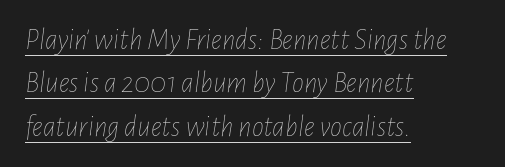
Regarding leading, the lines here are spaced in the standard way. Each line starts at the same left margin while the right side varies. In designer terms, the underline attribute is active on this setting. The horizontal fit of the characters is conventional and even.
